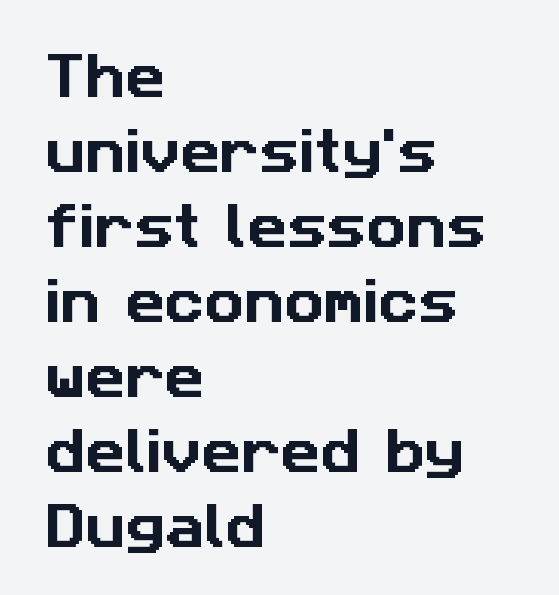
Q: Is the typeface a serif or a sans-serif typeface? A: Sans-serif.
Q: Is the text underlined? A: No.
Q: How is the paragraph aligned? A: Left-aligned.
Q: Is the spacing between letters normal or unusually wide? A: Normal.
Q: Is the spacing between lines tight, normal or loose? A: Normal.
Q: Width (condensed, normal, or wide)? A: Normal.
Q: Stroke contrast? A: Low.
Q: x-height? A: Medium.
Q: Monospaced? A: No.
